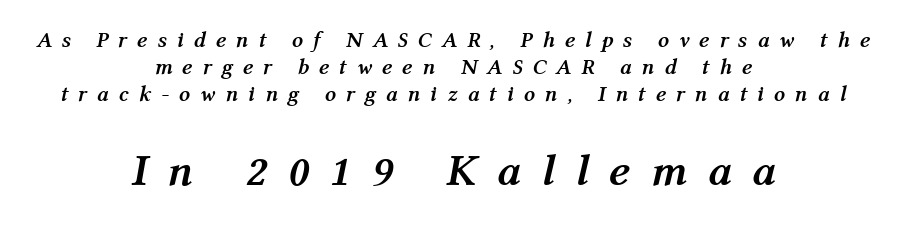
Q: Is the text bold? A: Yes.
Q: Is the text italic (slanted)? A: Yes, it leans right by about 12 degrees.
Q: Is the text underlined? A: No.
Q: How is the paragraph aligned? A: Centered.
Q: Is the spacing between letters normal or unusually wide? A: Unusually wide.
Q: Which block of text is set in a larger size, the first (top) or the second (bottom)? A: The second (bottom) one.
Q: Width (condensed, normal, or wide)? A: Normal.
Q: Stroke contrast? A: Medium.
Q: x-height? A: Medium.
Q: Monospaced? A: No.
